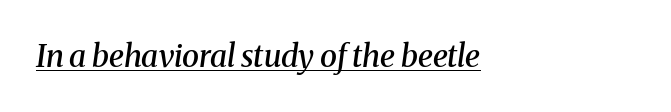
The image shows 31 px semibold serif type, italic (leaning right); set left-aligned, normal letter spacing, underlined; medium stroke contrast and a medium x-height.
